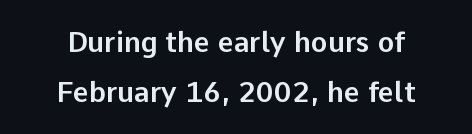
Q: Is the text italic (slanted)? A: No, it is upright.
Q: Is the typeface a serif or a sans-serif typeface? A: Sans-serif.
Q: Is the text underlined? A: No.
Q: Is the spacing between letters normal or unusually wide? A: Normal.
Q: Width (condensed, normal, or wide)? A: Normal.
Q: Stroke contrast? A: Low.
Q: x-height? A: Medium.
Q: Monospaced? A: No.
